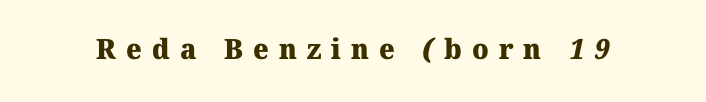
The space beneath each line is pristine and unruled. These lines are rendered in a variable-pitch font. Heavy, bold letterforms. The typeface chosen for these lines features serifs. The letterforms stand isolated, each surrounded by extra space.
